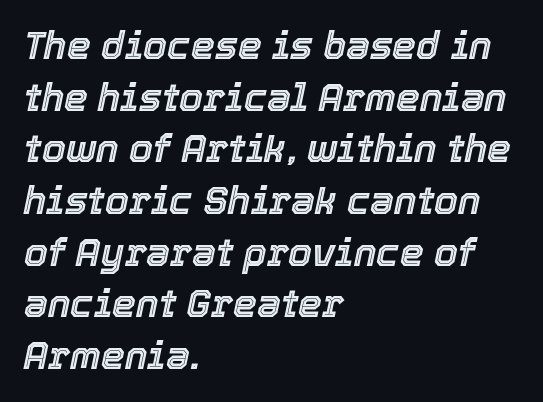
The image shows 38 px text type, italic (leaning right); set left-aligned, normal line spacing (1.36x), normal letter spacing, not underlined; a medium x-height.
